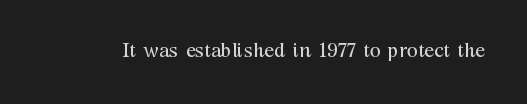
{"italic": "no", "bold": "no", "underline": "no", "letter_spacing": "normal", "letter_spacing_em": 0.0, "glyph_px": 20}
